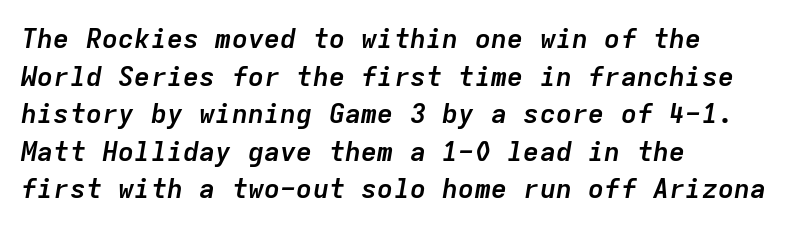
{"italic": "yes", "lean": "right", "slant_degrees": 9, "bold": "yes", "underline": "no", "align": "left", "line_spacing": "normal", "line_spacing_ratio": 1.39, "letter_spacing": "normal", "letter_spacing_em": 0.0, "glyph_px": 27}
